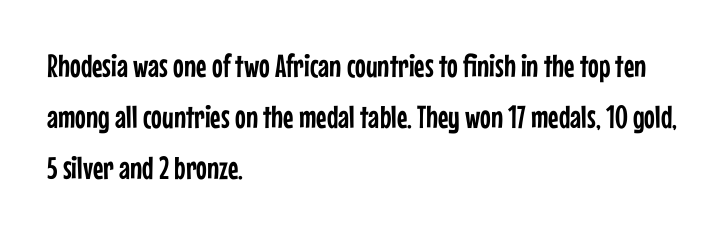
The image shows 32 px condensed sans-serif type, upright; set left-aligned, normal line spacing (1.6x), normal letter spacing, not underlined; low stroke contrast and a medium x-height.
